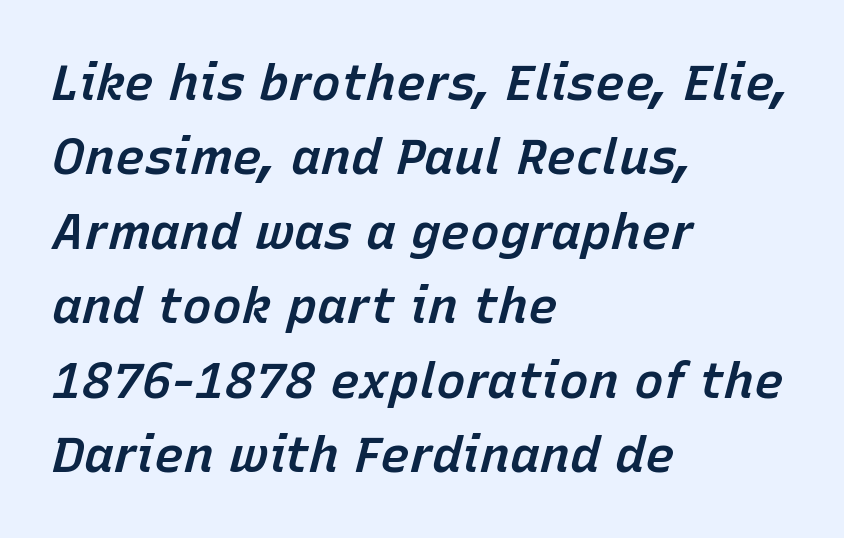
The image shows 50 px semibold type, italic (leaning right); set left-aligned, normal line spacing (1.49x), normal letter spacing, not underlined; low stroke contrast and a medium x-height.
